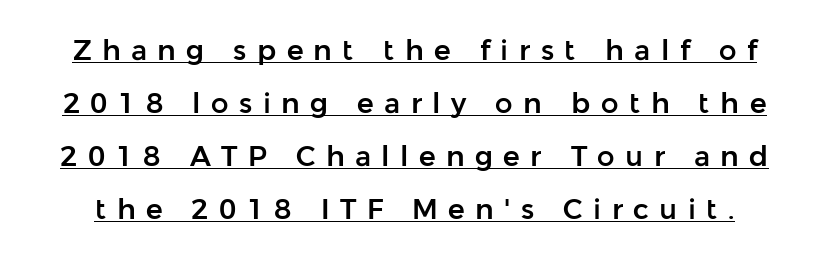
Substantial extra tracking has been applied to these lines. A typesetter would mark this as roman, not italic. The lettering is marked with a stroke running underneath it. The face used here is a sans, in the tradition of grotesques and geometrics. Each letter keeps its own natural width here, so spacing adapts to shape.
